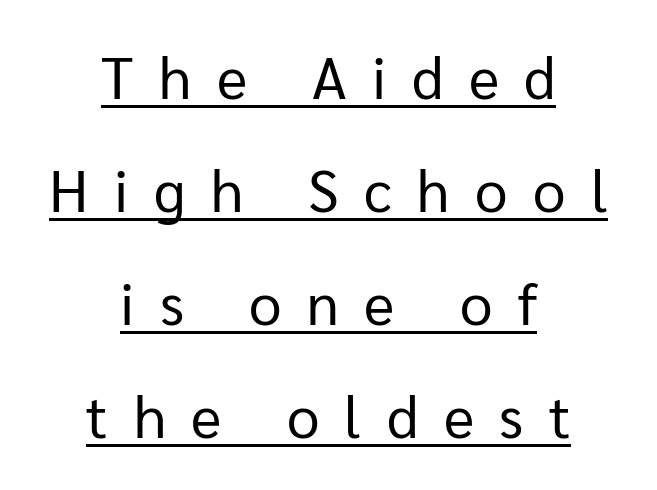
Q: Is the text bold? A: No.
Q: Is the text italic (slanted)? A: No, it is upright.
Q: Is the typeface a serif or a sans-serif typeface? A: Sans-serif.
Q: Is the text underlined? A: Yes.
Q: How is the paragraph aligned? A: Centered.
Q: Is the spacing between letters normal or unusually wide? A: Unusually wide.
Q: Is the spacing between lines tight, normal or loose? A: Loose.
Q: Width (condensed, normal, or wide)? A: Normal.
Q: Stroke contrast? A: Low.
Q: x-height? A: Medium.
Q: Monospaced? A: No.
